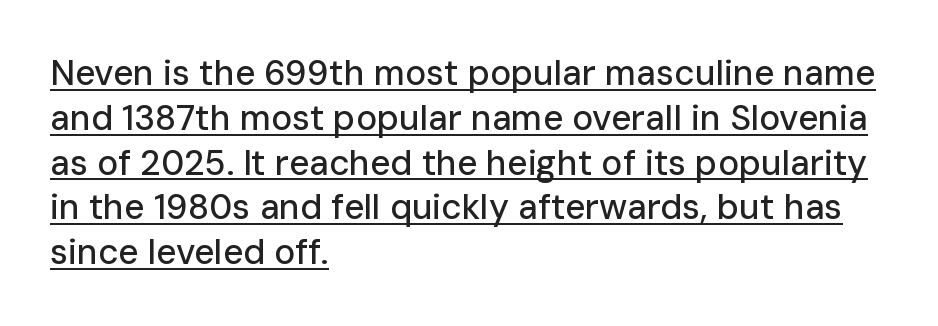
The image shows 35 px sans-serif type, upright; set left-aligned, normal line spacing (1.28x), normal letter spacing, underlined; low stroke contrast and a medium x-height.
